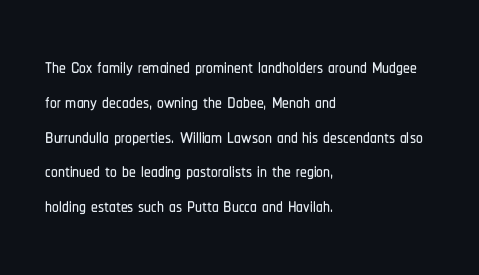
Students, observe: this is what conventionally led text looks like. This sample uses plain, unmodified letter spacing. Nobody drew a line under any word here. The typesetter chose a ragged-right arrangement here. Style check: upright.
